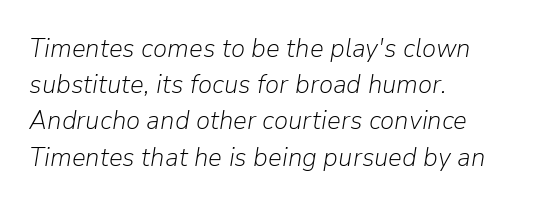
Each word holds together tightly as a unit, with standard inter-letter gaps. The rendering uses a moderate line-height, typical for paragraphs. If you drew a line through each stem, it would be angled. The strip under each line holds only bare page. These lines stack with their left ends in a neat column. These glyphs show unthickened strokes, regular width or finer.
